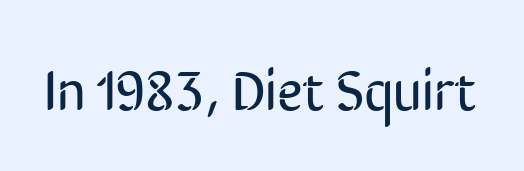
The letterforms sit shoulder to shoulder at normal distance. No word sits above an underline. Italic: no, the glyphs are upright roman. Counters stay open thanks to moderate or lighter strokes.
